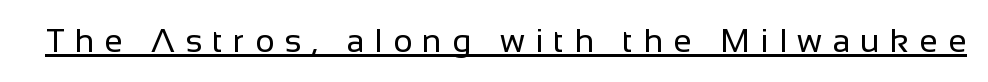
The image shows 33 px regular-weight sans-serif type, upright; set unusually wide letter spacing (+0.31 em), underlined; low stroke contrast and a medium x-height.
